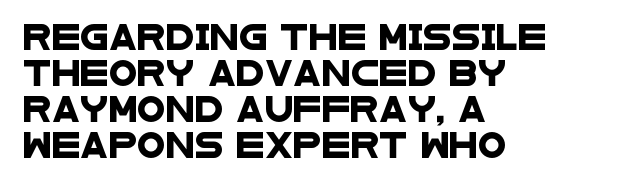
Visually the block forms a straight wall on the left and a jagged coastline on the right. These lines sit exactly where default settings would place them. This rendering leaves character spacing at its baseline value. Decoration check: the copy has no underline.
